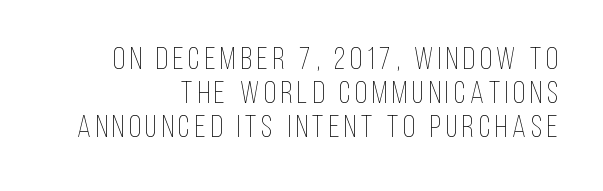
The image shows 31 px thin, condensed type, upright; set right-aligned, tight line spacing (1.1x), not underlined; low stroke contrast and a large x-height.
